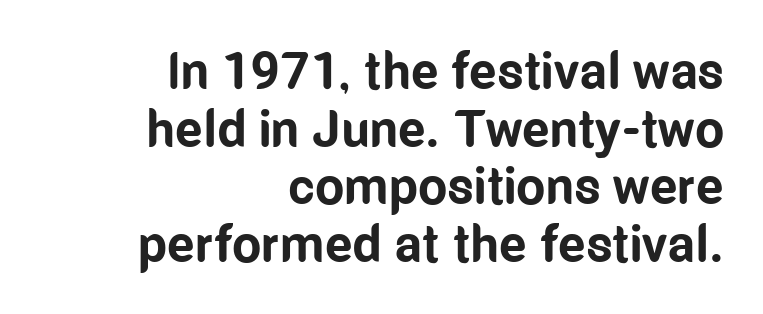
{"serif": "no", "italic": "no", "bold": "yes", "weight": "bold", "width": "condensed", "stroke_contrast": "low", "x_height": "medium", "monospaced": "no", "underline": "no", "align": "right", "line_spacing": "tight", "line_spacing_ratio": 1.11, "letter_spacing": "normal", "letter_spacing_em": 0.0, "glyph_px": 52}
